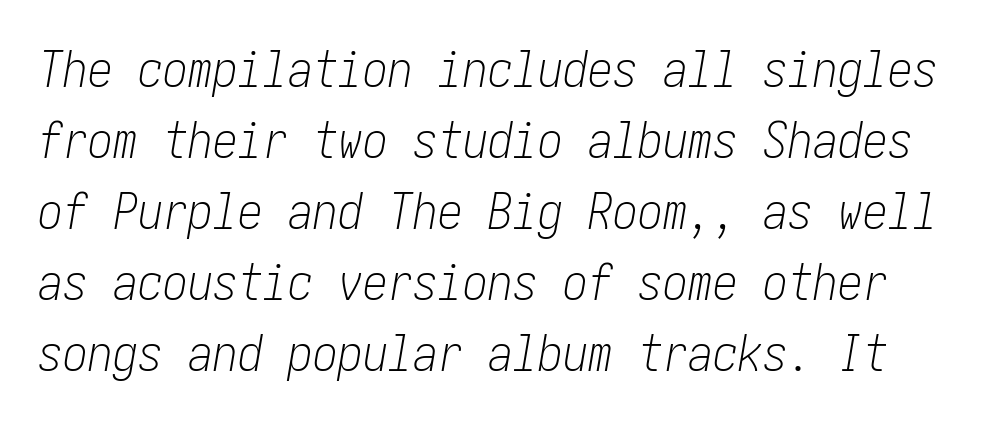
Q: Is the text bold? A: No.
Q: Is the text italic (slanted)? A: Yes, it leans right by about 10 degrees.
Q: Is the text underlined? A: No.
Q: Is the spacing between letters normal or unusually wide? A: Normal.
Q: Is the spacing between lines tight, normal or loose? A: Normal.
Q: Width (condensed, normal, or wide)? A: Condensed.
Q: Stroke contrast? A: Low.
Q: x-height? A: Medium.
